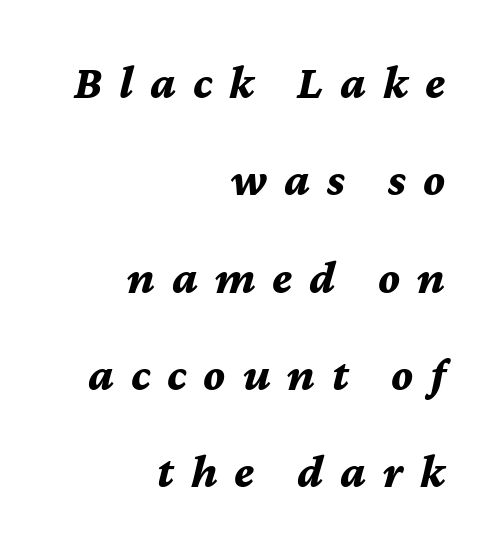
Q: Is the text bold? A: Yes.
Q: Is the text italic (slanted)? A: Yes, it leans right by about 12 degrees.
Q: Is the text underlined? A: No.
Q: How is the paragraph aligned? A: Right-aligned.
Q: Is the spacing between letters normal or unusually wide? A: Unusually wide.
Q: Is the spacing between lines tight, normal or loose? A: Loose.
Q: Width (condensed, normal, or wide)? A: Normal.
Q: Stroke contrast? A: Medium.
Q: x-height? A: Medium.
Q: Monospaced? A: No.
